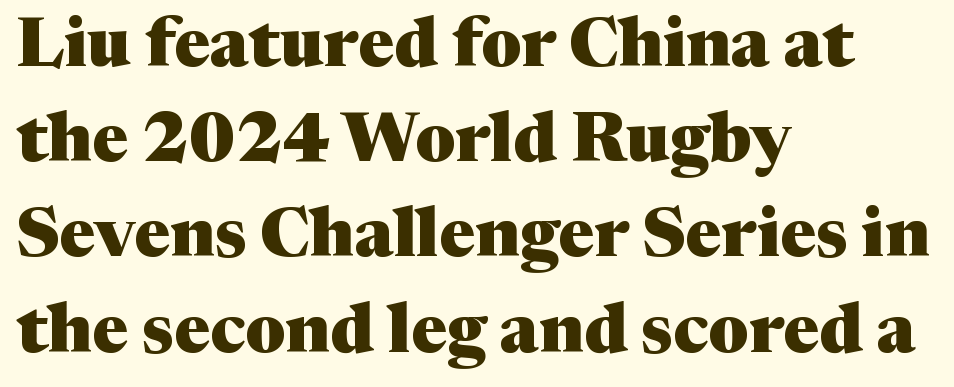
The image shows 68 px heavy serif type, upright; set left-aligned, normal line spacing (1.4x), normal letter spacing, not underlined; medium stroke contrast and a medium x-height.
